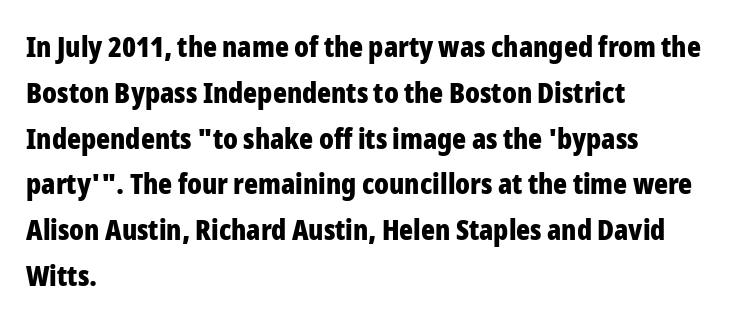
Q: Is the text bold? A: Yes.
Q: Is the text italic (slanted)? A: No, it is upright.
Q: Is the typeface a serif or a sans-serif typeface? A: Sans-serif.
Q: Is the text underlined? A: No.
Q: How is the paragraph aligned? A: Left-aligned.
Q: Is the spacing between letters normal or unusually wide? A: Normal.
Q: Is the spacing between lines tight, normal or loose? A: Normal.
Q: Width (condensed, normal, or wide)? A: Condensed.
Q: Stroke contrast? A: Low.
Q: x-height? A: Medium.
Q: Monospaced? A: No.
